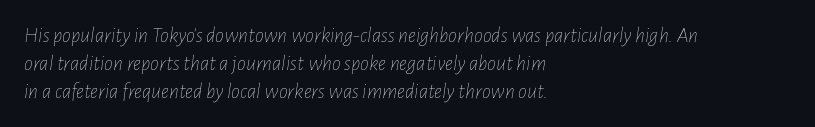
{"italic": "yes", "lean": "right", "slant_degrees": 7, "bold": "no", "underline": "no", "align": "left", "line_spacing": "normal", "line_spacing_ratio": 1.27, "letter_spacing": "normal", "letter_spacing_em": 0.0, "glyph_px": 22}
